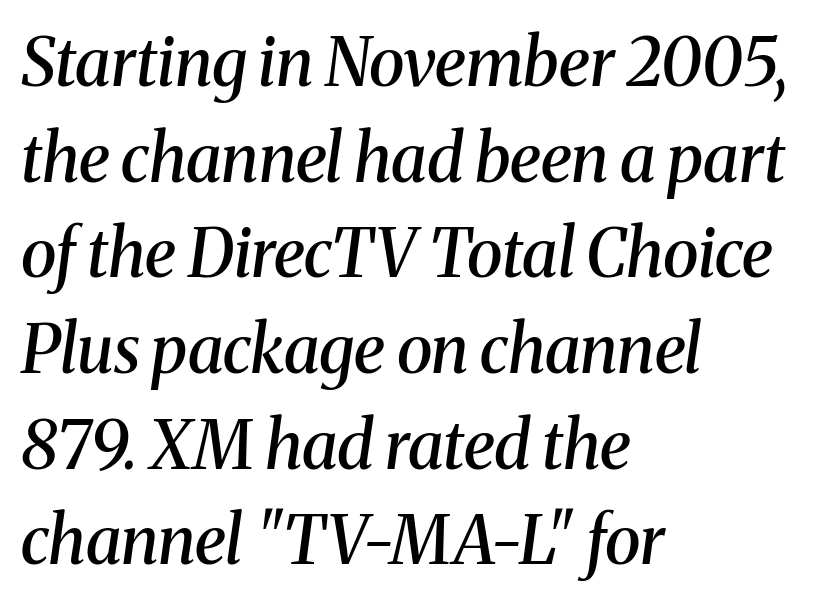
The image shows 66 px semibold serif type, italic (leaning right); set left-aligned, normal line spacing (1.45x), normal letter spacing, not underlined; medium stroke contrast and a medium x-height.
